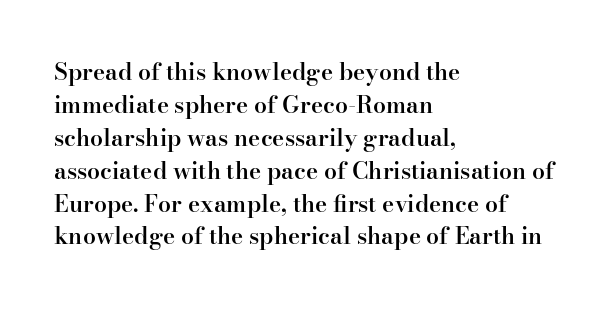
The image shows 23 px text type, upright; set left-aligned, normal line spacing (1.43x), normal letter spacing, not underlined.
